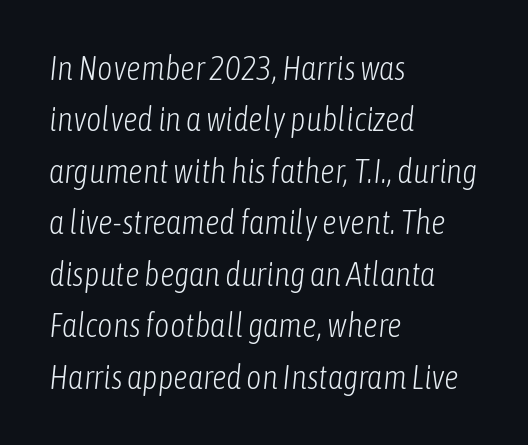
The image shows 33 px light, condensed type, italic (leaning right); set left-aligned, normal line spacing (1.56x), normal letter spacing, not underlined; low stroke contrast and a medium x-height.
